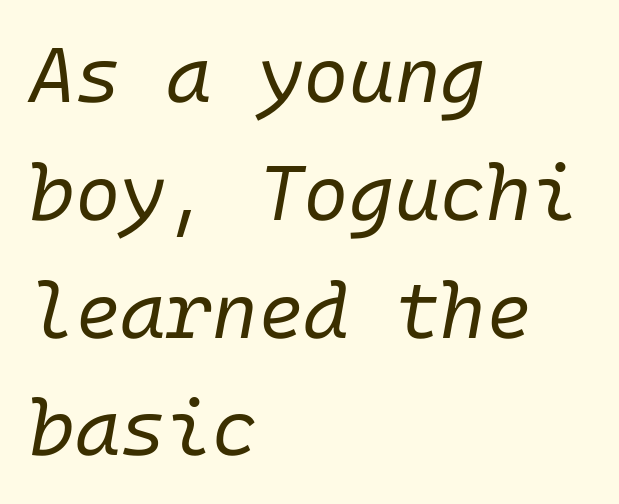
Q: Is the text bold? A: No.
Q: Is the text italic (slanted)? A: Yes, it leans right by about 10 degrees.
Q: Is the text underlined? A: No.
Q: How is the paragraph aligned? A: Left-aligned.
Q: Is the spacing between letters normal or unusually wide? A: Normal.
Q: Is the spacing between lines tight, normal or loose? A: Normal.
Q: Width (condensed, normal, or wide)? A: Normal.
Q: Stroke contrast? A: Low.
Q: x-height? A: Medium.
